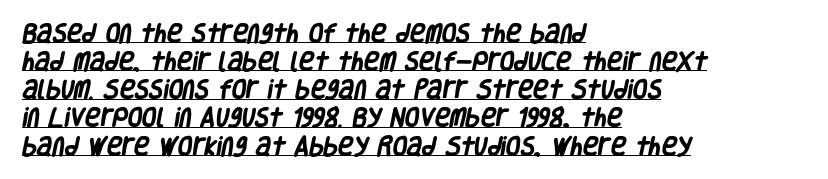
Q: Is the text bold? A: Yes.
Q: Is the text underlined? A: Yes.
Q: How is the paragraph aligned? A: Left-aligned.
Q: Is the spacing between letters normal or unusually wide? A: Normal.
Q: Is the spacing between lines tight, normal or loose? A: Normal.
